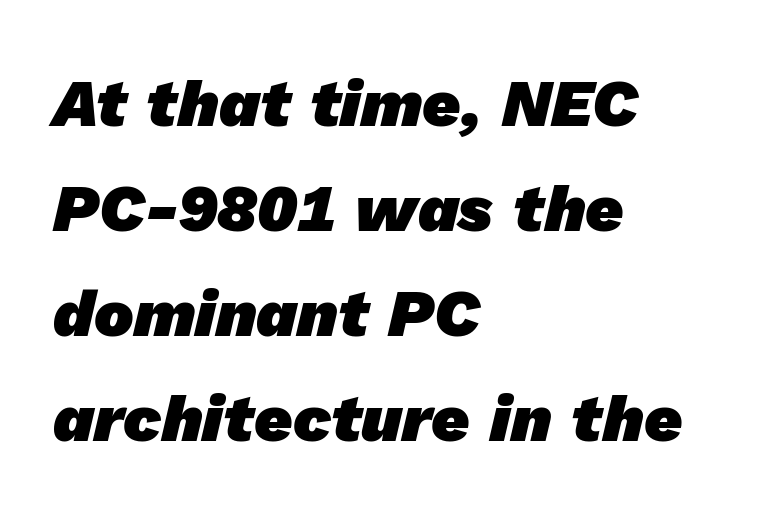
The image shows 66 px heavy sans-serif type; set left-aligned, normal line spacing (1.59x), normal letter spacing, not underlined; low stroke contrast and a medium x-height.
